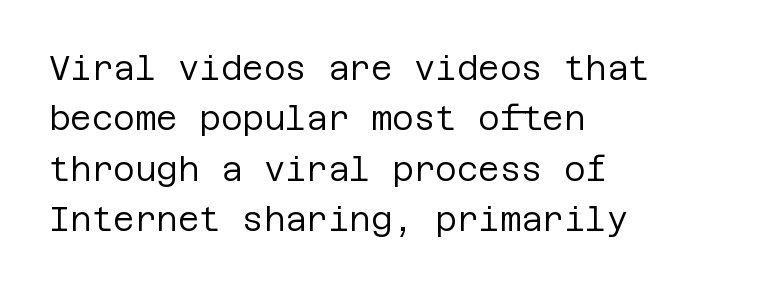
{"serif": "no", "italic": "no", "bold": "no", "weight": "regular", "width": "normal", "stroke_contrast": "low", "x_height": "large", "underline": "no", "align": "left", "line_spacing": "normal", "line_spacing_ratio": 1.53, "letter_spacing": "normal", "letter_spacing_em": 0.0, "glyph_px": 33}
